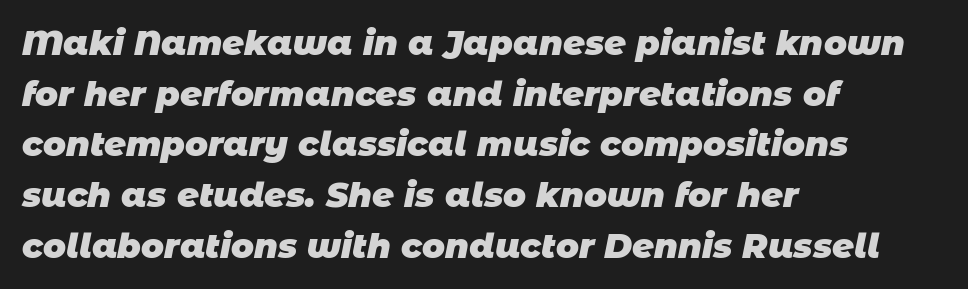
This sample keeps an unexceptional amount of space between lines. These lines are composed in type without serifs. Glance below the letters and you will spot only blank space. Casual observation: everything's shoved over to the left. In terms of weight, the rendering is a true, heavy bold. Is this a fixed-width face? No — the glyphs have proportional, varying widths.
